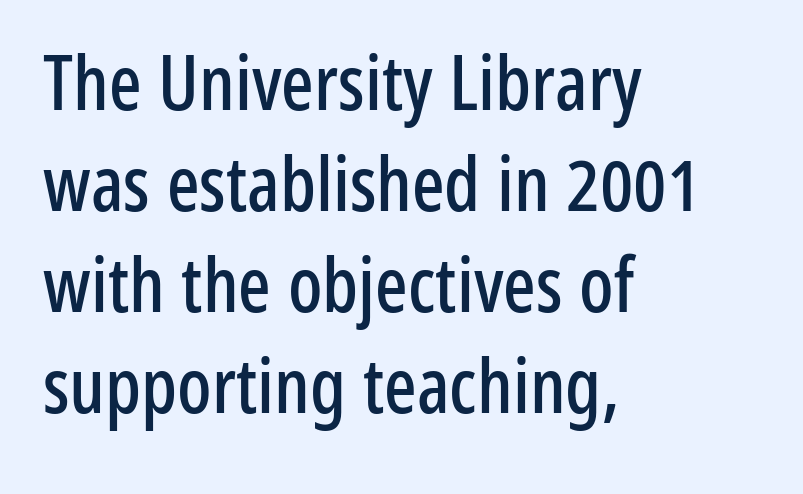
{"serif": "no", "italic": "no", "width": "condensed", "stroke_contrast": "low", "x_height": "medium", "monospaced": "no", "underline": "no", "align": "left", "line_spacing": "normal", "line_spacing_ratio": 1.33, "letter_spacing": "normal", "letter_spacing_em": 0.0, "glyph_px": 76}
